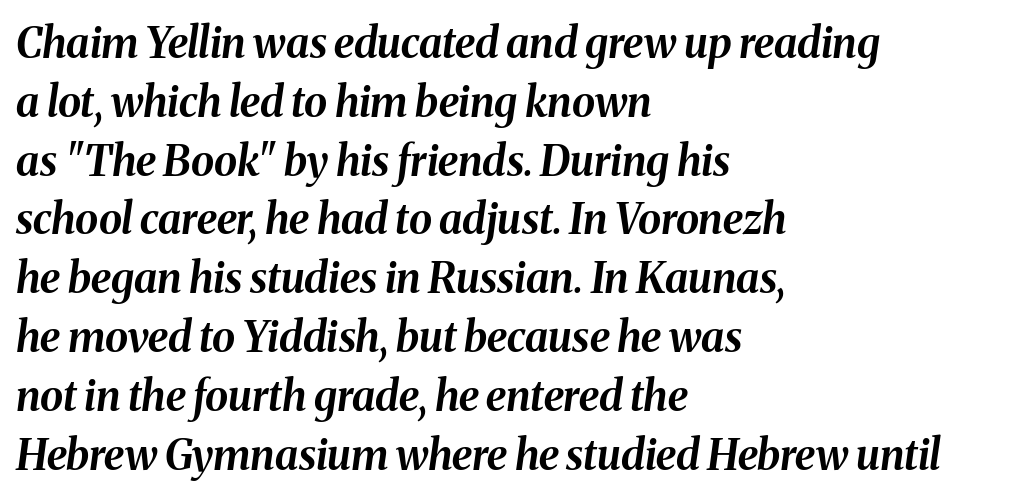
{"italic": "yes", "lean": "right", "slant_degrees": 8, "bold": "yes", "weight": "bold", "width": "normal", "stroke_contrast": "medium", "x_height": "medium", "monospaced": "no", "underline": "no", "align": "left", "line_spacing": "normal", "line_spacing_ratio": 1.4, "letter_spacing": "normal", "letter_spacing_em": 0.0, "glyph_px": 42}
